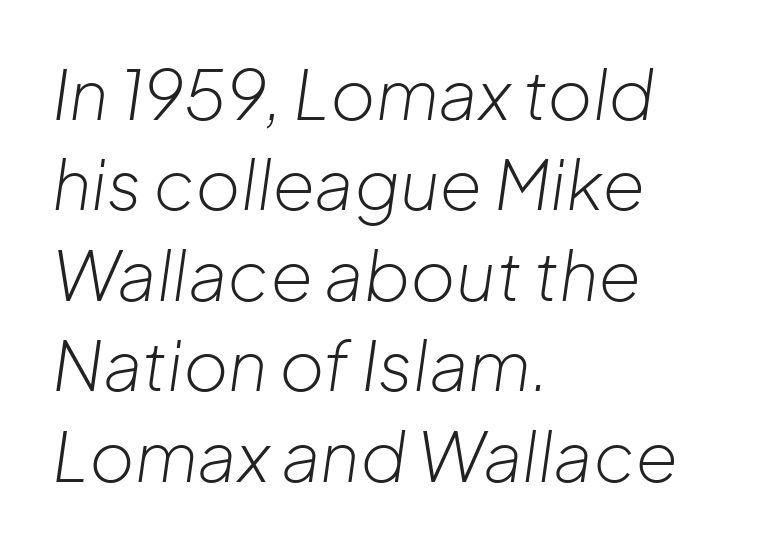
{"italic": "yes", "lean": "right", "slant_degrees": 8, "bold": "no", "weight": "light", "width": "normal", "stroke_contrast": "low", "x_height": "medium", "monospaced": "no", "underline": "no", "align": "left", "line_spacing": "normal", "line_spacing_ratio": 1.31, "letter_spacing": "normal", "letter_spacing_em": 0.0, "glyph_px": 69}
